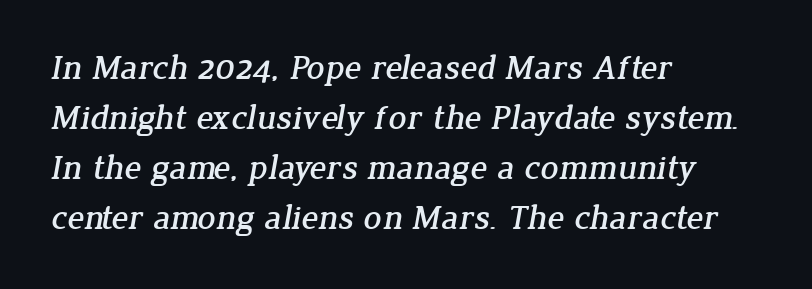
Glance below the letters and you will spot only blank space. The characters display serif detailing at their extremities. Each new line begins a customary step beneath the previous one. Is the block centered? No — it sits flush against the left margin. The passage shown has conventional tracking throughout.
